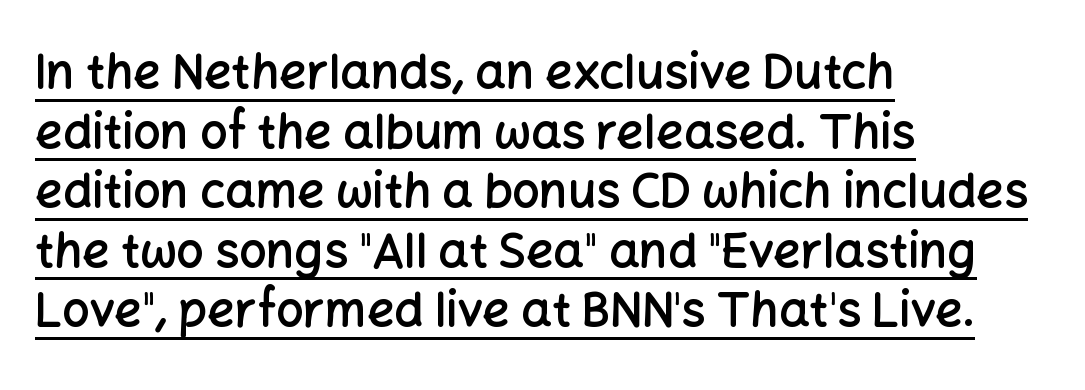
The font's upright variant was chosen for this text. Semibold letterforms, between regular and bold. A continuous stroke trails under the words, as in a hyperlink. Is this a fixed-width face? No — the glyphs have proportional, varying widths.
